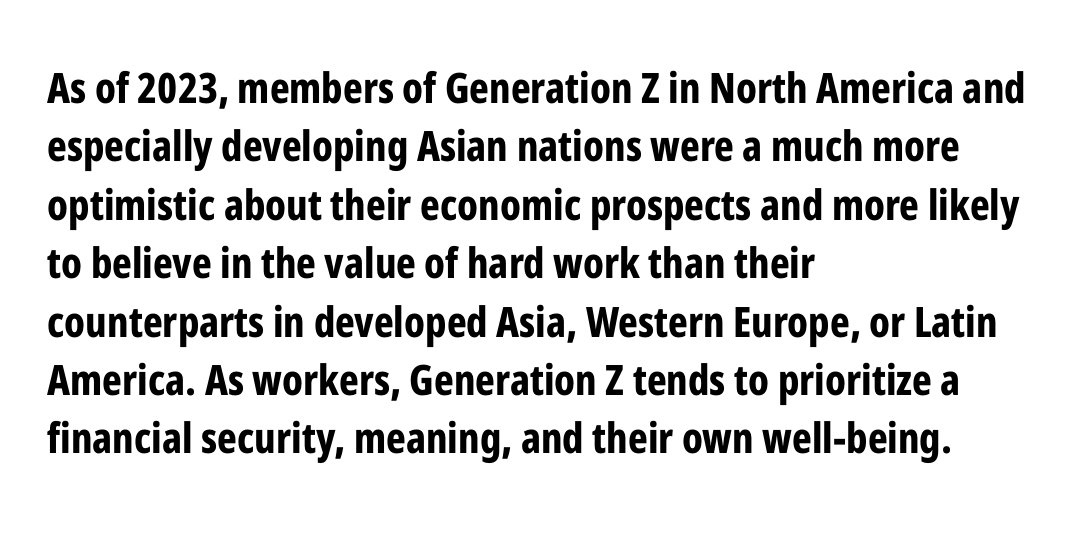
Q: Is the text bold? A: Yes.
Q: Is the text italic (slanted)? A: No, it is upright.
Q: Is the typeface a serif or a sans-serif typeface? A: Sans-serif.
Q: Is the text underlined? A: No.
Q: How is the paragraph aligned? A: Left-aligned.
Q: Is the spacing between letters normal or unusually wide? A: Normal.
Q: Is the spacing between lines tight, normal or loose? A: Normal.
Q: Width (condensed, normal, or wide)? A: Condensed.
Q: Stroke contrast? A: Low.
Q: x-height? A: Medium.
Q: Monospaced? A: No.
